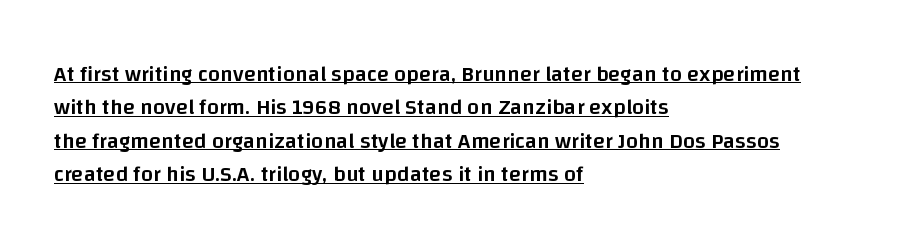
Line starts are locked; line ends wander. Beneath each row of characters lies a ruled line. This is the regular roman posture of the typeface. You could call the tracking neutral — neither tight nor loose.
